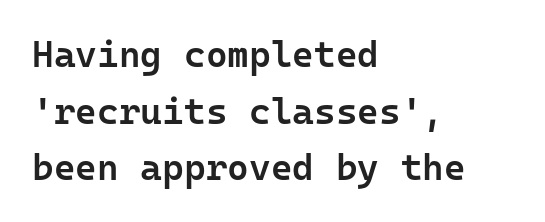
Q: Is the text bold? A: Semi-bold.
Q: Is the text italic (slanted)? A: No, it is upright.
Q: Is the typeface a serif or a sans-serif typeface? A: Sans-serif.
Q: Is the text underlined? A: No.
Q: How is the paragraph aligned? A: Left-aligned.
Q: Is the spacing between letters normal or unusually wide? A: Normal.
Q: Is the spacing between lines tight, normal or loose? A: Normal.
Q: Width (condensed, normal, or wide)? A: Normal.
Q: Stroke contrast? A: Low.
Q: x-height? A: Medium.
Q: Monospaced? A: Yes.
